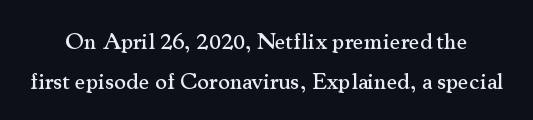
The image shows 23 px text type, upright; set line spacing 1.76x, normal letter spacing, not underlined.
